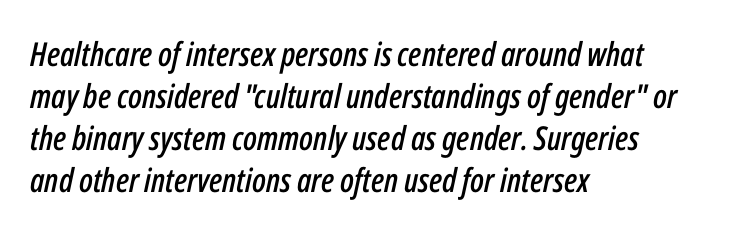
When letters slant like this, we call the style italic. Check under the words: just untouched page. Leftover space on each line is placed entirely after the last word. Character widths vary here, with narrow letters taking less room than wide ones. A typesetter would call this zero additional tracking.
